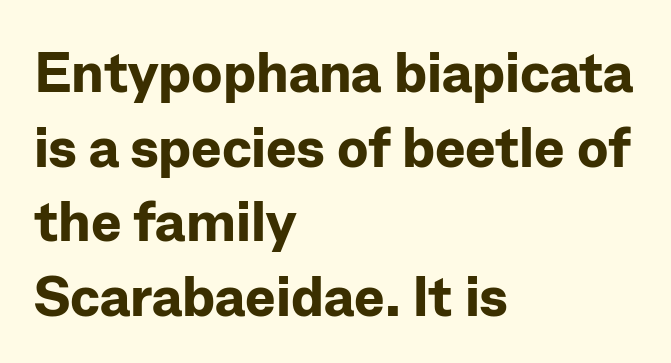
The image shows 57 px bold sans-serif type, upright; set left-aligned, normal line spacing (1.31x), normal letter spacing, not underlined; low stroke contrast and a medium x-height.
